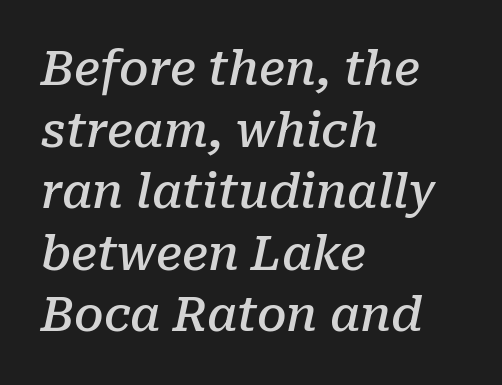
{"serif": "yes", "italic": "yes", "lean": "right", "slant_degrees": 10, "bold": "semi", "weight": "semibold", "width": "normal", "stroke_contrast": "low", "x_height": "medium", "monospaced": "no", "underline": "no", "align": "left", "line_spacing": "normal", "line_spacing_ratio": 1.31, "letter_spacing": "normal", "letter_spacing_em": 0.0, "glyph_px": 47}
